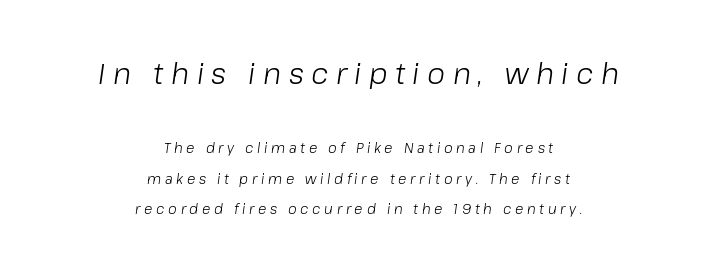
Q: Is the text bold? A: No.
Q: Is the text italic (slanted)? A: Yes, it leans right by about 8 degrees.
Q: Is the text underlined? A: No.
Q: How is the paragraph aligned? A: Centered.
Q: Is the spacing between letters normal or unusually wide? A: Unusually wide.
Q: Is the spacing between lines tight, normal or loose? A: Loose.
Q: Which block of text is set in a larger size, the first (top) or the second (bottom)? A: The first (top) one.
Q: Width (condensed, normal, or wide)? A: Normal.
Q: Stroke contrast? A: Low.
Q: x-height? A: Medium.
Q: Monospaced? A: No.
